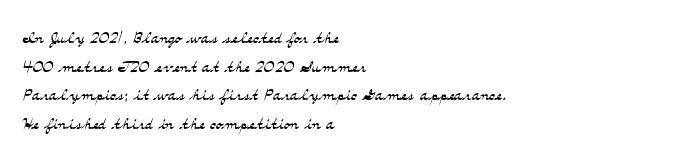
Q: Is the text bold? A: No.
Q: Is the text italic (slanted)? A: Yes.
Q: Is the text underlined? A: No.
Q: How is the paragraph aligned? A: Left-aligned.
Q: Is the spacing between letters normal or unusually wide? A: Normal.
